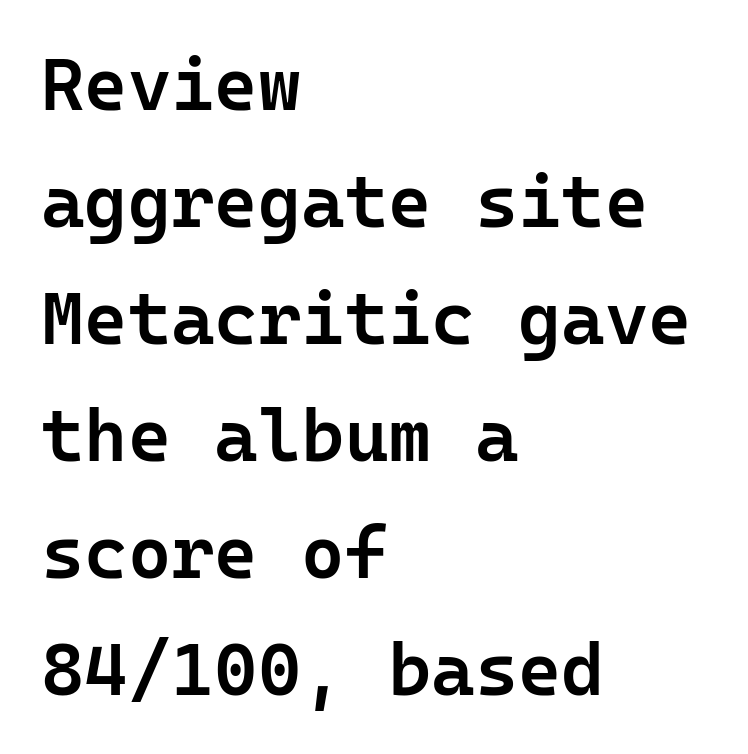
The image shows 74 px semibold sans-serif type, upright, monospaced; set left-aligned, normal line spacing (1.58x), normal letter spacing, not underlined; low stroke contrast and a medium x-height.
